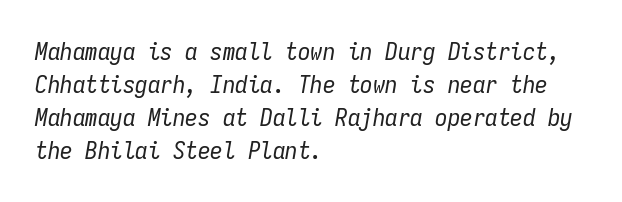
{"italic": "yes", "lean": "right", "slant_degrees": 9, "bold": "no", "underline": "no", "align": "left", "line_spacing": "normal", "line_spacing_ratio": 1.32, "letter_spacing": "normal", "letter_spacing_em": 0.0, "glyph_px": 25}
